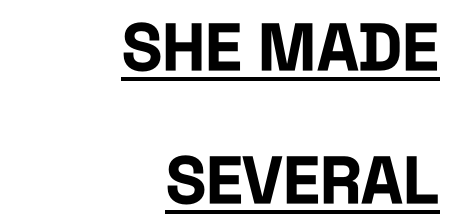
Q: Is the text bold? A: Yes.
Q: Is the text italic (slanted)? A: No, it is upright.
Q: Is the typeface a serif or a sans-serif typeface? A: Sans-serif.
Q: Is the text underlined? A: Yes.
Q: How is the paragraph aligned? A: Right-aligned.
Q: Is the spacing between letters normal or unusually wide? A: Normal.
Q: Is the spacing between lines tight, normal or loose? A: Loose.
Q: Width (condensed, normal, or wide)? A: Condensed.
Q: Stroke contrast? A: Low.
Q: x-height? A: Large.
Q: Monospaced? A: No.
